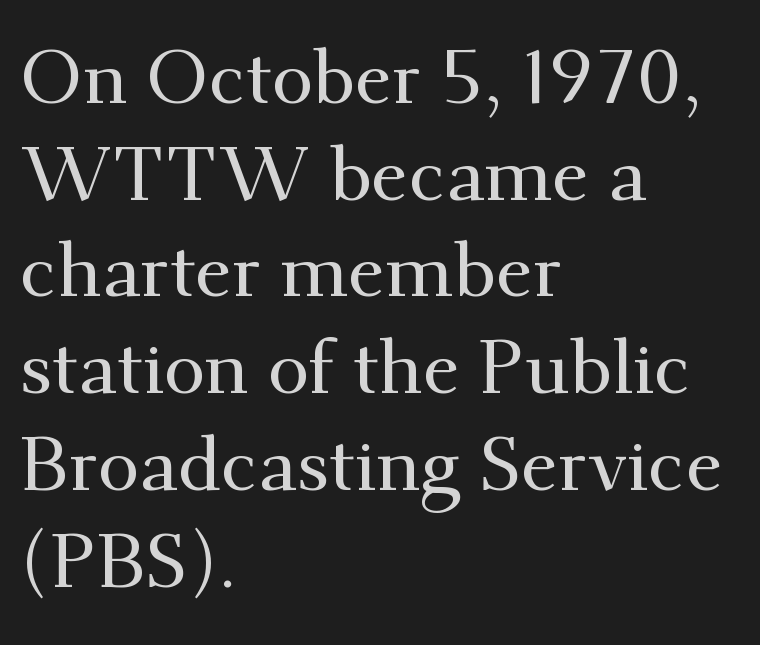
{"serif": "yes", "italic": "no", "width": "normal", "stroke_contrast": "medium", "x_height": "small", "monospaced": "no", "underline": "no", "align": "left", "line_spacing": "normal", "line_spacing_ratio": 1.29, "letter_spacing": "normal", "letter_spacing_em": 0.0, "glyph_px": 75}
